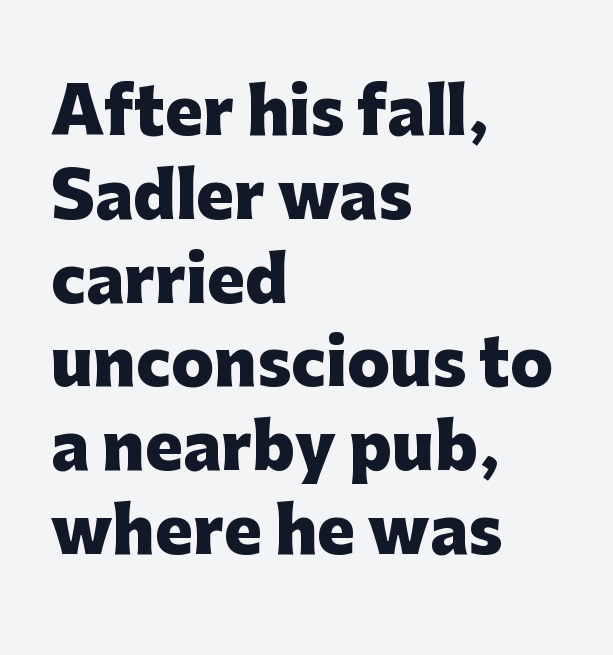
Q: Is the text bold? A: Yes.
Q: Is the text italic (slanted)? A: No, it is upright.
Q: Is the typeface a serif or a sans-serif typeface? A: Sans-serif.
Q: Is the text underlined? A: No.
Q: How is the paragraph aligned? A: Left-aligned.
Q: Is the spacing between letters normal or unusually wide? A: Normal.
Q: Is the spacing between lines tight, normal or loose? A: Normal.
Q: Width (condensed, normal, or wide)? A: Normal.
Q: Stroke contrast? A: Low.
Q: x-height? A: Medium.
Q: Monospaced? A: No.
